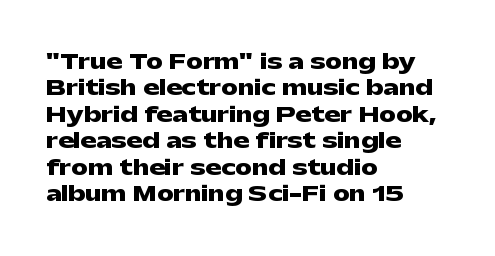
Q: Is the text bold? A: Yes.
Q: Is the text italic (slanted)? A: No, it is upright.
Q: Is the text underlined? A: No.
Q: How is the paragraph aligned? A: Left-aligned.
Q: Is the spacing between letters normal or unusually wide? A: Normal.
Q: Is the spacing between lines tight, normal or loose? A: Normal.
